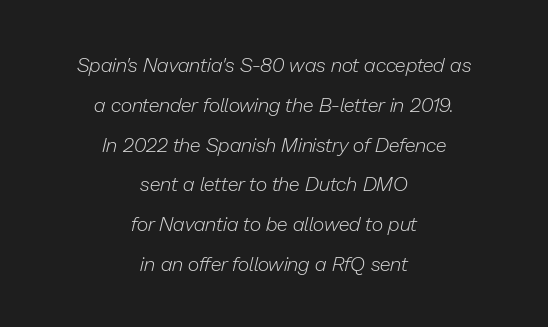
Honestly, the letter spacing is just normal — you wouldn't notice it. The axis of the letterforms is tilted away from vertical. The passage shown stacks its lines with a broad gap. Every row of glyphs is offset so its center matches the block's center. Stems here are at most as thick as an everyday book face. A bare baseline throughout the passage.
